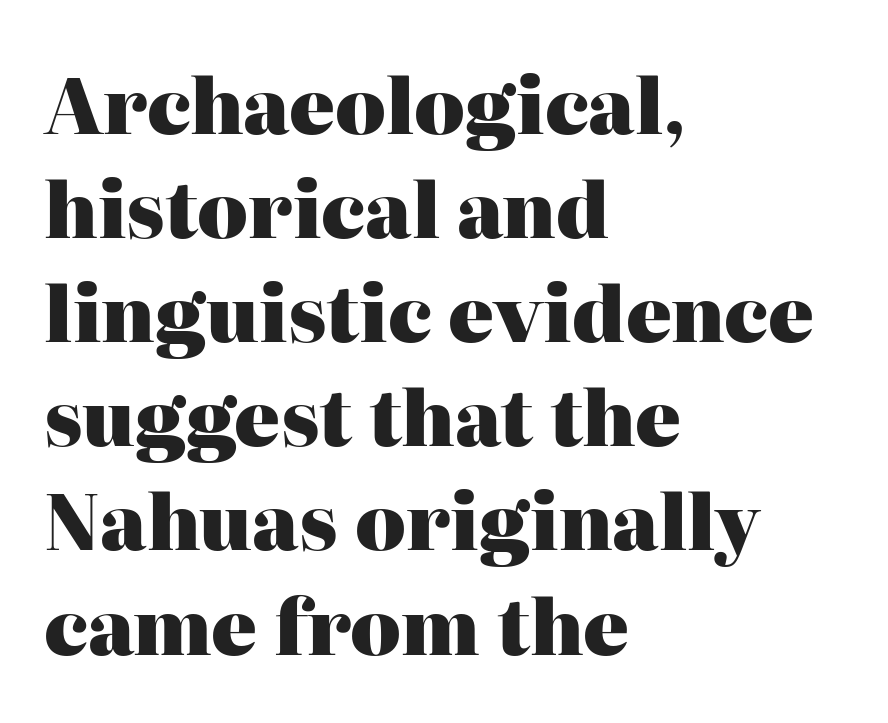
The image shows 76 px heavy serif type, upright; set left-aligned, normal line spacing (1.37x), normal letter spacing, not underlined; high stroke contrast and a medium x-height.
